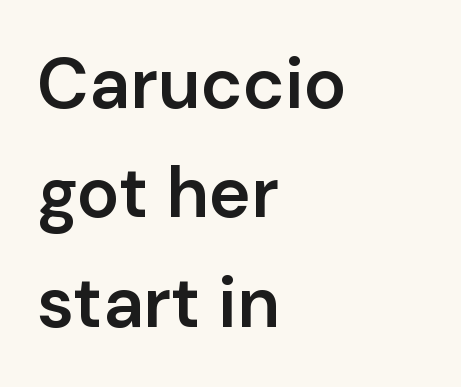
Heft: intermediate — a semibold. These lines keep a tight, regular rhythm from letter to letter. Nope, no serifs anywhere on these letters. The rendering anchors every line to the left-hand side. The words here are not underlined. Think of a printed novel: that variable character pitch is what you see here.
